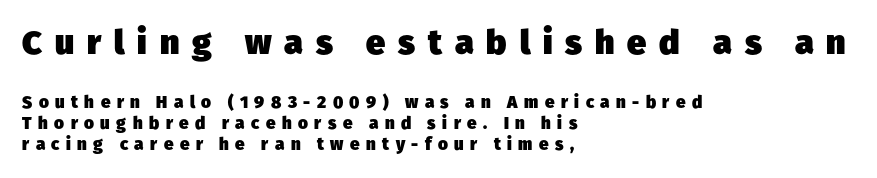
The image shows 34 px heavy sans-serif type; set left-aligned, normal line spacing (1.25x), unusually wide letter spacing (+0.38 em), not underlined; the first (top) block is 2.0x larger; low stroke contrast and a medium x-height.
